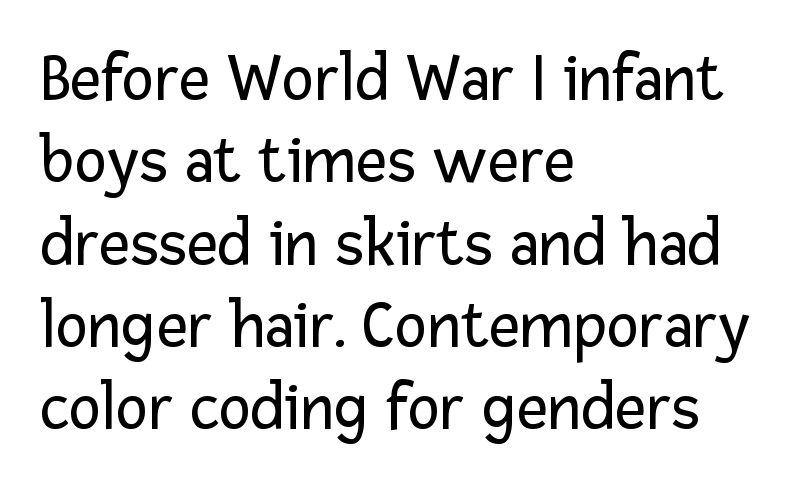
{"serif": "no", "italic": "no", "bold": "no", "weight": "regular", "width": "normal", "stroke_contrast": "low", "x_height": "medium", "monospaced": "no", "underline": "no", "align": "left", "line_spacing_ratio": 1.21, "letter_spacing": "normal", "letter_spacing_em": 0.0, "glyph_px": 68}
